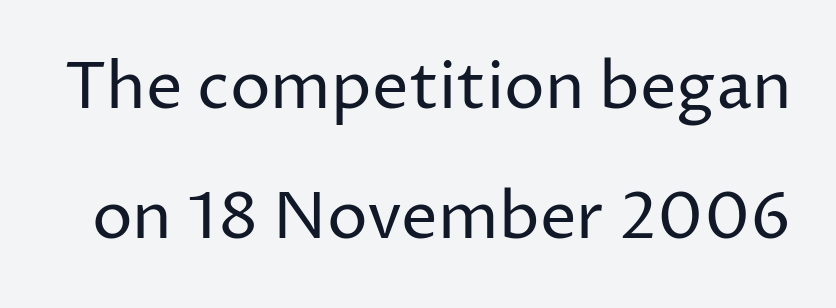
Q: Is the text bold? A: No.
Q: Is the text italic (slanted)? A: No, it is upright.
Q: Is the typeface a serif or a sans-serif typeface? A: Sans-serif.
Q: Is the text underlined? A: No.
Q: Is the spacing between letters normal or unusually wide? A: Normal.
Q: Is the spacing between lines tight, normal or loose? A: Loose.
Q: Width (condensed, normal, or wide)? A: Normal.
Q: Stroke contrast? A: Low.
Q: x-height? A: Medium.
Q: Monospaced? A: No.
